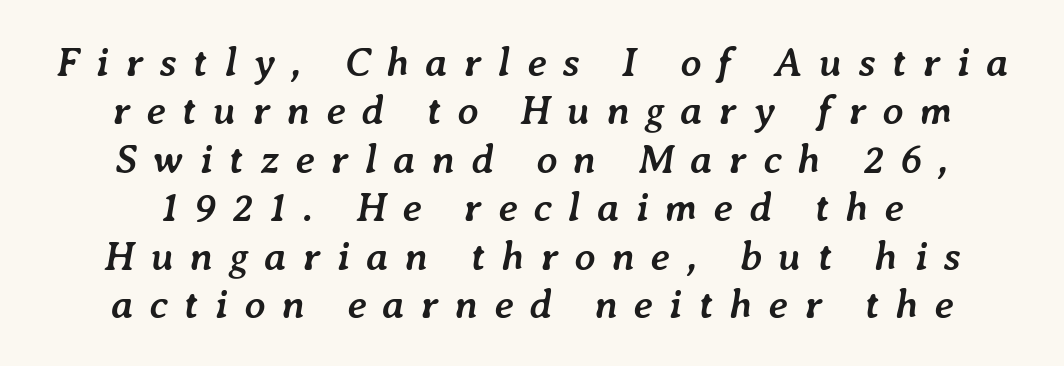
{"italic": "yes", "lean": "right", "slant_degrees": 7, "bold": "yes", "weight": "semibold", "width": "normal", "stroke_contrast": "low", "x_height": "medium", "monospaced": "no", "underline": "no", "align": "center", "line_spacing_ratio": 1.18, "letter_spacing": "wide", "letter_spacing_em": 0.39, "glyph_px": 41}
